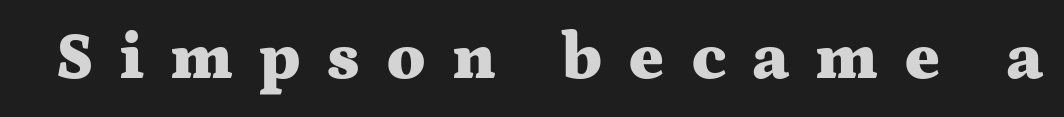
The image shows 67 px heavy, wide serif type, upright; set unusually wide letter spacing (+0.38 em), not underlined; medium stroke contrast and a medium x-height.
